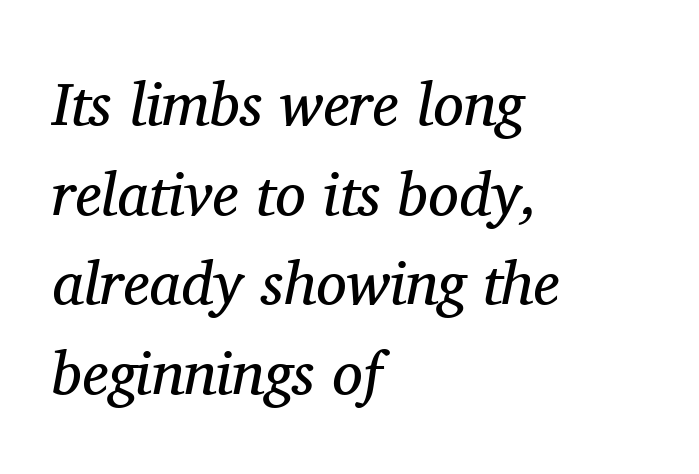
Q: Is the text bold? A: No.
Q: Is the text italic (slanted)? A: Yes, it leans right by about 11 degrees.
Q: Is the typeface a serif or a sans-serif typeface? A: Serif.
Q: Is the text underlined? A: No.
Q: How is the paragraph aligned? A: Left-aligned.
Q: Is the spacing between letters normal or unusually wide? A: Normal.
Q: Is the spacing between lines tight, normal or loose? A: Normal.
Q: Width (condensed, normal, or wide)? A: Normal.
Q: Stroke contrast? A: Medium.
Q: x-height? A: Medium.
Q: Monospaced? A: No.
